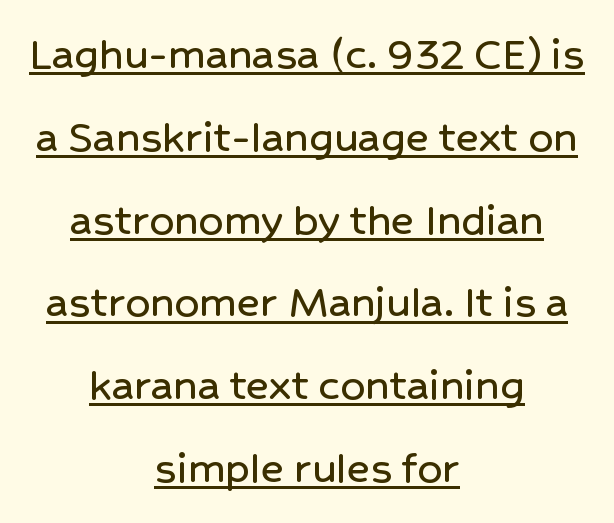
{"serif": "no", "italic": "no", "width": "normal", "stroke_contrast": "low", "x_height": "medium", "monospaced": "no", "underline": "yes", "align": "center", "line_spacing": "normal", "line_spacing_ratio": 1.69, "letter_spacing": "normal", "letter_spacing_em": 0.0, "glyph_px": 49}
